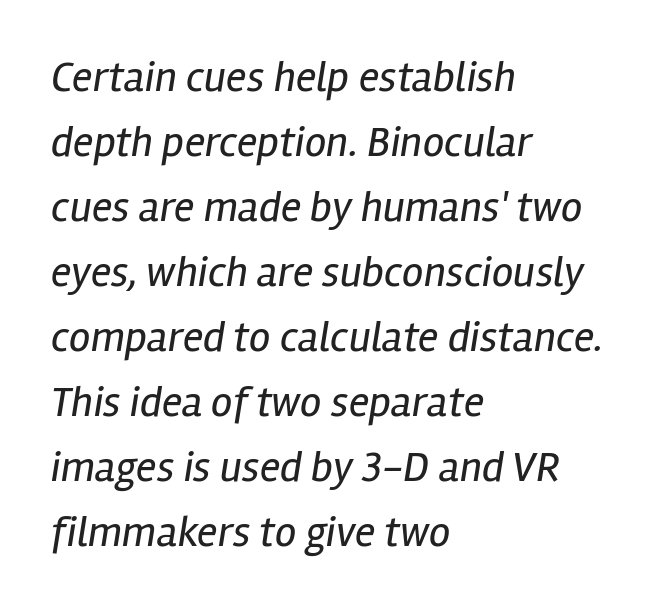
Q: Is the text bold? A: No.
Q: Is the text italic (slanted)? A: Yes, it leans right by about 12 degrees.
Q: Is the text underlined? A: No.
Q: How is the paragraph aligned? A: Left-aligned.
Q: Is the spacing between letters normal or unusually wide? A: Normal.
Q: Is the spacing between lines tight, normal or loose? A: Normal.
Q: Width (condensed, normal, or wide)? A: Condensed.
Q: Stroke contrast? A: Low.
Q: x-height? A: Medium.
Q: Monospaced? A: No.
